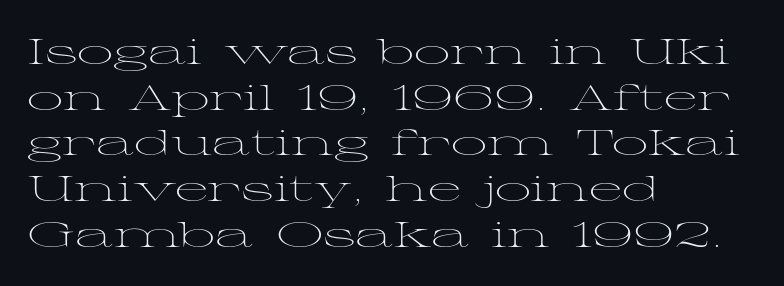
Q: Is the text bold? A: No.
Q: Is the text italic (slanted)? A: No, it is upright.
Q: Is the typeface a serif or a sans-serif typeface? A: Serif.
Q: Is the text underlined? A: No.
Q: How is the paragraph aligned? A: Left-aligned.
Q: Is the spacing between letters normal or unusually wide? A: Normal.
Q: Is the spacing between lines tight, normal or loose? A: Normal.
Q: Width (condensed, normal, or wide)? A: Wide.
Q: Stroke contrast? A: Medium.
Q: x-height? A: Medium.
Q: Monospaced? A: No.
